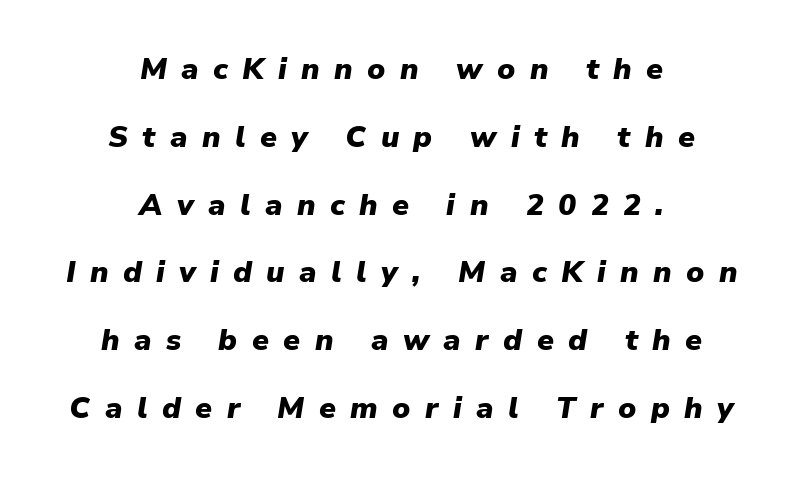
The image shows 30 px heavy type, italic (leaning right); set centered, loose line spacing (2.26x), unusually wide letter spacing (+0.48 em), not underlined; low stroke contrast and a medium x-height.
